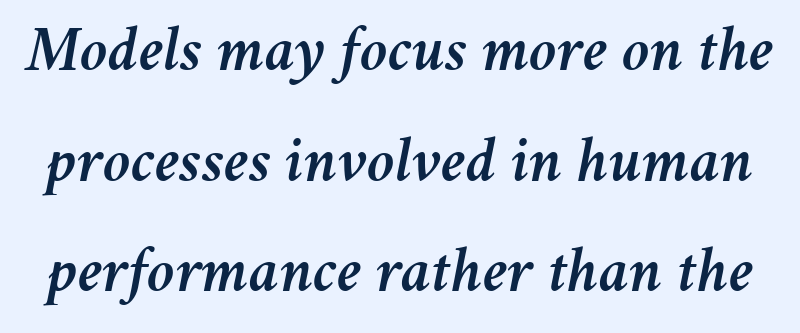
{"italic": "yes", "lean": "right", "slant_degrees": 11, "width": "normal", "stroke_contrast": "medium", "x_height": "medium", "monospaced": "no", "underline": "no", "line_spacing_ratio": 1.73, "letter_spacing": "normal", "letter_spacing_em": 0.0, "glyph_px": 64}
